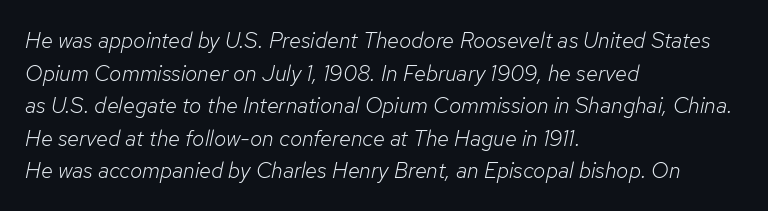
The image shows 22 px text type, italic (leaning right); set left-aligned, normal line spacing (1.48x), normal letter spacing, not underlined.
